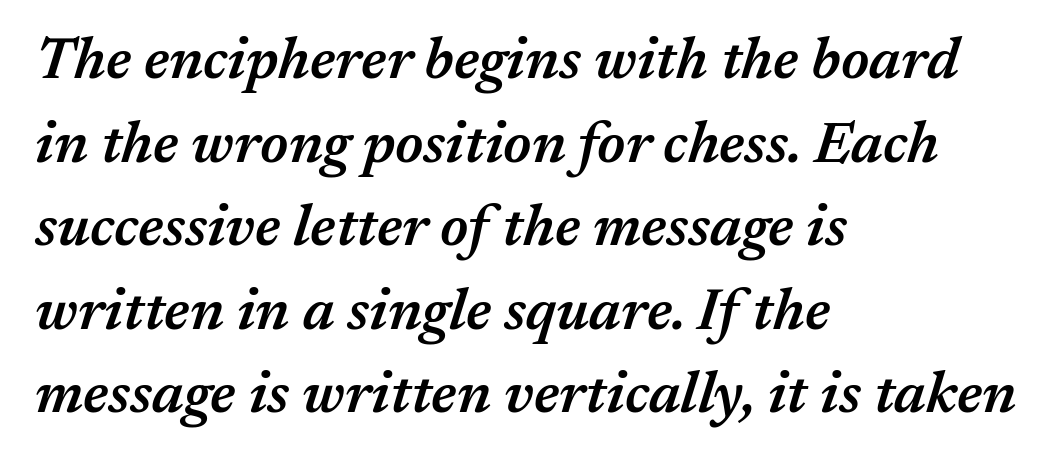
Q: Is the text bold? A: Semi-bold.
Q: Is the text italic (slanted)? A: Yes, it leans right by about 17 degrees.
Q: Is the text underlined? A: No.
Q: How is the paragraph aligned? A: Left-aligned.
Q: Is the spacing between letters normal or unusually wide? A: Normal.
Q: Is the spacing between lines tight, normal or loose? A: Normal.
Q: Width (condensed, normal, or wide)? A: Normal.
Q: Stroke contrast? A: Medium.
Q: x-height? A: Medium.
Q: Monospaced? A: No.
